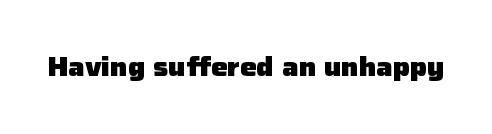
The image shows 26 px bold type, upright; set normal letter spacing, not underlined.
